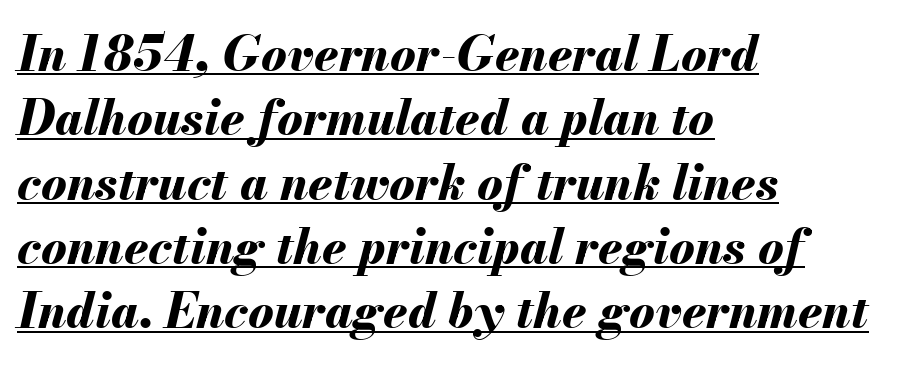
The image shows 48 px bold type, italic (leaning right); set left-aligned, normal line spacing (1.34x), normal letter spacing, underlined; medium stroke contrast and a small x-height.
